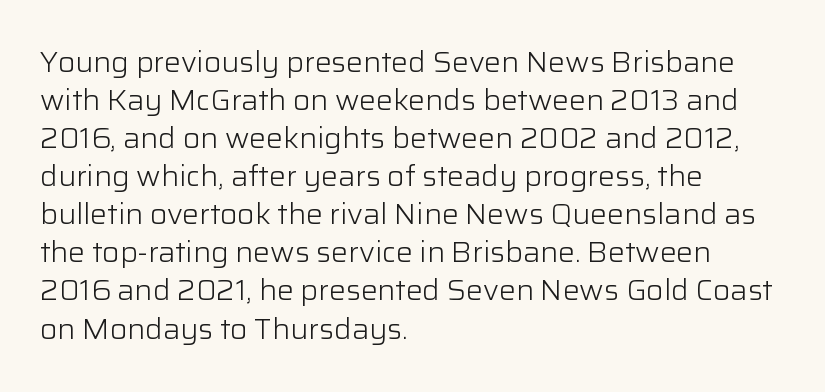
The image shows 28 px light sans-serif type, upright; set left-aligned, normal line spacing (1.36x), normal letter spacing, not underlined; low stroke contrast and a medium x-height.
